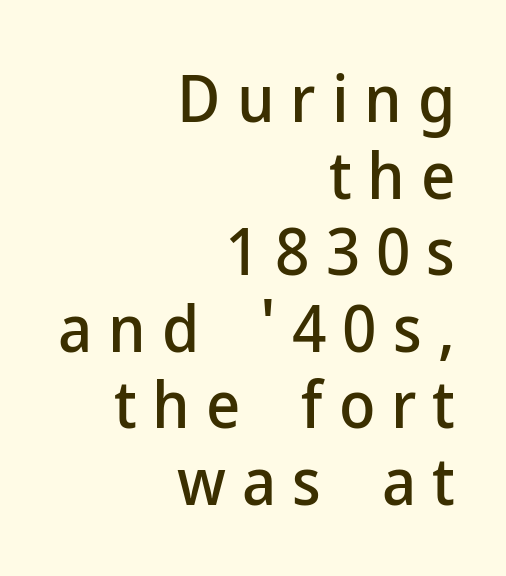
Which margin do the lines hug? The right one — the left edge is uneven. The passage shown is not underscored anywhere. Every stem runs plumb, perpendicular to the baseline. Regarding serifs, this sample does without them. The passage shown is typed in a proportional face where columns would drift. Words appear elongated and porous because spacing is wide.
